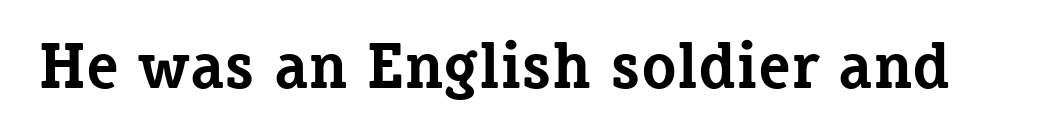
Q: Is the text bold? A: Yes.
Q: Is the text italic (slanted)? A: No, it is upright.
Q: Is the typeface a serif or a sans-serif typeface? A: Serif.
Q: Is the text underlined? A: No.
Q: Is the spacing between letters normal or unusually wide? A: Normal.
Q: Width (condensed, normal, or wide)? A: Normal.
Q: Stroke contrast? A: Low.
Q: x-height? A: Medium.
Q: Monospaced? A: No.
